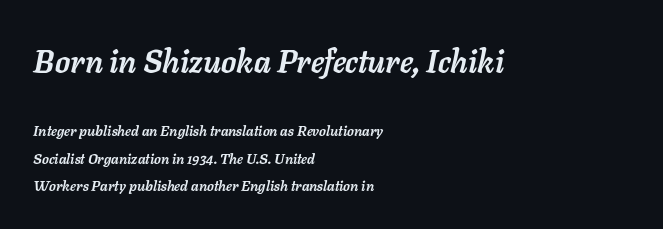
Only glyphs here, with clear space below each row. Emphasis-style slanted type is in use. Varying glyph widths throughout — classic text-font behaviour. Here the glyphs are tracked normally, forming tight word shapes.
